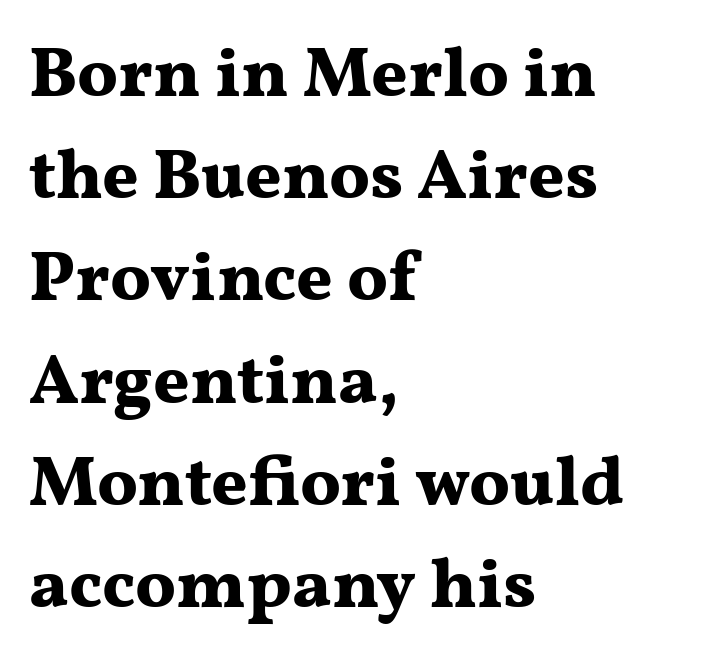
The passage shown is typed in a proportional face where columns would drift. Every row of glyphs begins at an identical x-position on the left. Is this a sans? No — the strokes have serifs. Inter-character spacing is left at the font's built-in metrics.
